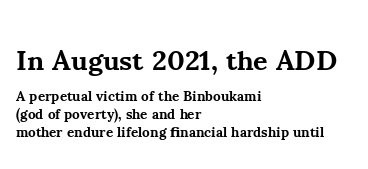
Q: Is the text bold? A: Yes.
Q: Is the text italic (slanted)? A: No, it is upright.
Q: Is the typeface a serif or a sans-serif typeface? A: Serif.
Q: Is the text underlined? A: No.
Q: How is the paragraph aligned? A: Left-aligned.
Q: Is the spacing between letters normal or unusually wide? A: Normal.
Q: Is the spacing between lines tight, normal or loose? A: Normal.
Q: Which block of text is set in a larger size, the first (top) or the second (bottom)? A: The first (top) one.
Q: Width (condensed, normal, or wide)? A: Normal.
Q: Stroke contrast? A: Medium.
Q: x-height? A: Small.
Q: Monospaced? A: No.
